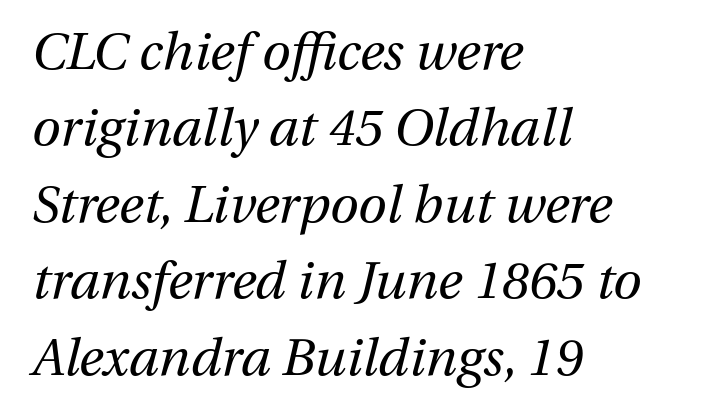
The image shows 52 px regular-weight type, italic (leaning right); set left-aligned, normal line spacing (1.47x), normal letter spacing, not underlined; medium stroke contrast and a medium x-height.
